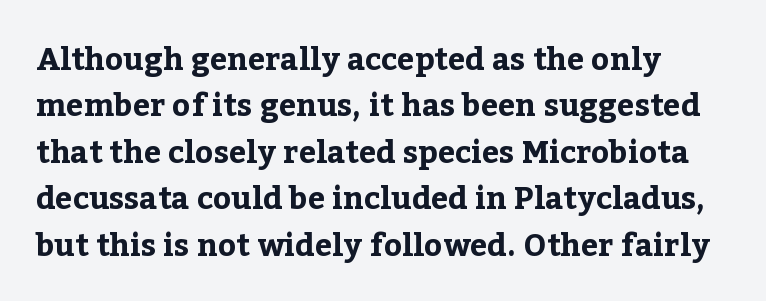
The image shows 31 px bold serif type, upright; set normal line spacing (1.5x), normal letter spacing, not underlined; low stroke contrast and a medium x-height.
